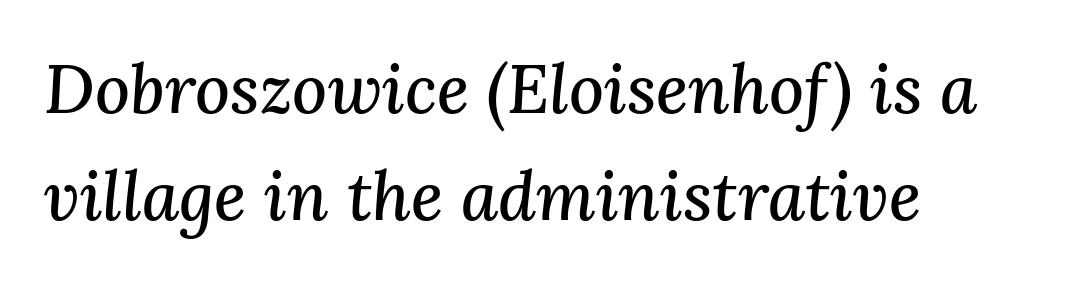
{"serif": "yes", "italic": "yes", "lean": "right", "slant_degrees": 3, "width": "normal", "stroke_contrast": "medium", "x_height": "medium", "monospaced": "no", "underline": "no", "align": "left", "line_spacing": "normal", "line_spacing_ratio": 1.57, "letter_spacing": "normal", "letter_spacing_em": 0.0, "glyph_px": 68}
